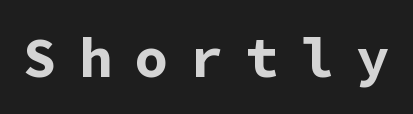
The image shows 56 px bold sans-serif type, upright, monospaced; set unusually wide letter spacing (+0.39 em), not underlined; low stroke contrast and a medium x-height.
